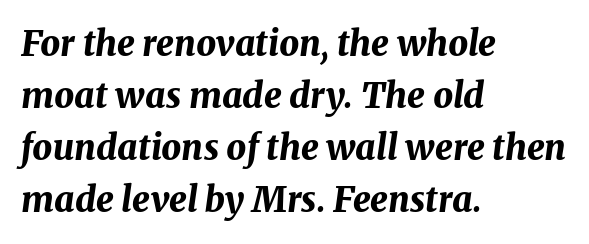
The gaps between neighbouring characters are ordinary and unremarkable. The text carries the slant typical of an italic or oblique font. Any mark beneath the type? The region is blank. The text block is weighted toward the left margin, trailing off unevenly rightward. Successive baselines arrive at the customary interval. The rendering uses natural spacing where letterforms have individual widths.
